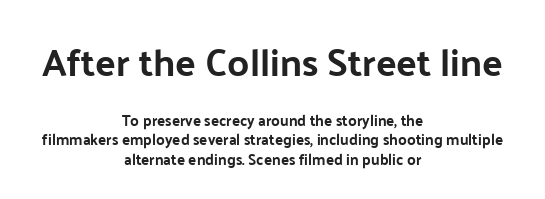
{"serif": "no", "italic": "no", "width": "normal", "stroke_contrast": "low", "x_height": "medium", "monospaced": "no", "underline": "no", "align": "center", "line_spacing": "normal", "line_spacing_ratio": 1.32, "letter_spacing": "normal", "letter_spacing_em": 0.0, "larger_block": "first", "size_ratio": 2.53, "glyph_px": 38}
